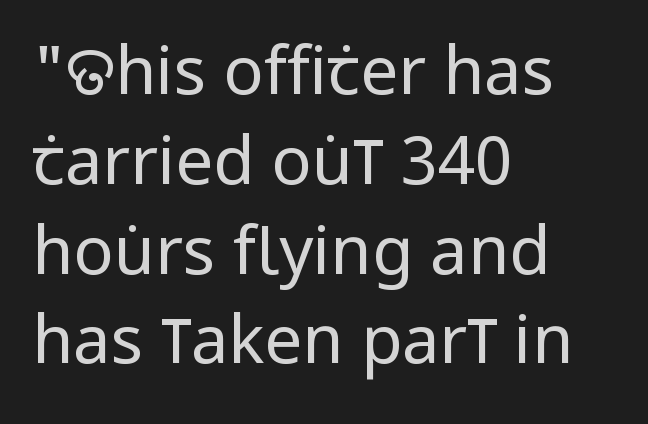
Caption: multi-line text, flush left, ragged right. Characters follow at the spacing the type designer built in. Spacing verdict: proportional, widths tailored to each character. The leading is moderate, giving the passage an even texture. Is there any slant? The stems are plumb. Grotesque or geometric, the face here clearly has no serifs.
